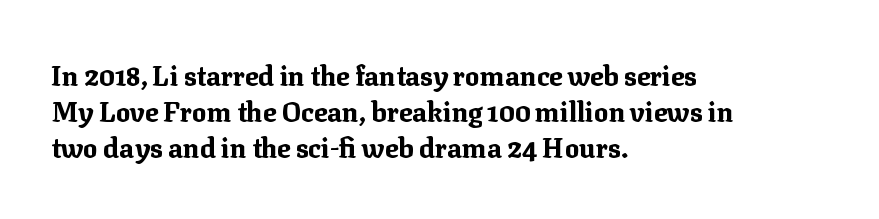
The image shows 27 px bold type, upright; set left-aligned, normal line spacing (1.34x), normal letter spacing, not underlined.
